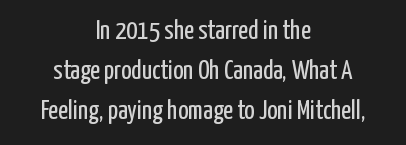
Q: Is the text bold? A: No.
Q: Is the text italic (slanted)? A: No, it is upright.
Q: Is the text underlined? A: No.
Q: How is the paragraph aligned? A: Centered.
Q: Is the spacing between letters normal or unusually wide? A: Normal.
Q: Is the spacing between lines tight, normal or loose? A: Normal.
